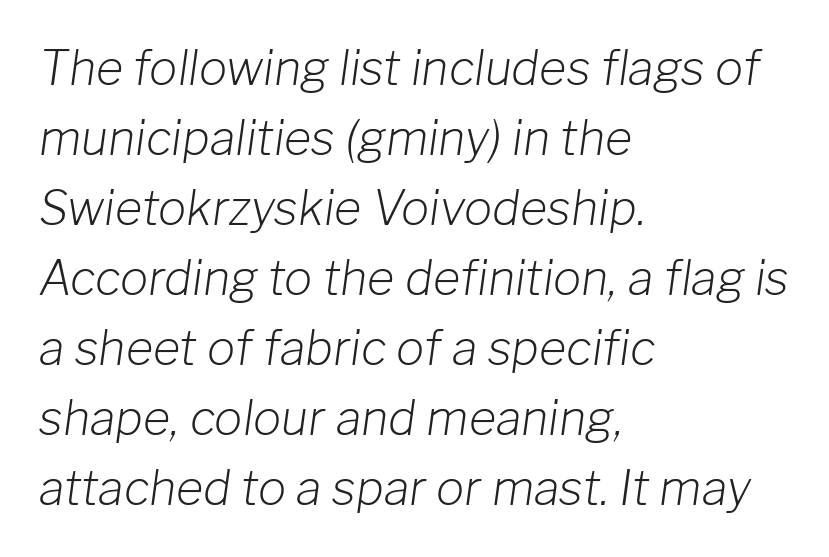
{"italic": "yes", "lean": "right", "slant_degrees": 8, "bold": "no", "weight": "light", "width": "normal", "stroke_contrast": "low", "x_height": "medium", "monospaced": "no", "underline": "no", "align": "left", "line_spacing": "normal", "line_spacing_ratio": 1.49, "letter_spacing": "normal", "letter_spacing_em": 0.0, "glyph_px": 47}
